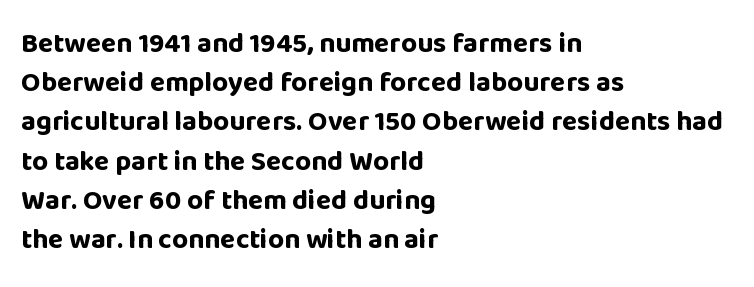
The image shows 28 px bold sans-serif type, upright; set left-aligned, normal line spacing (1.4x), normal letter spacing, not underlined; low stroke contrast and a large x-height.
